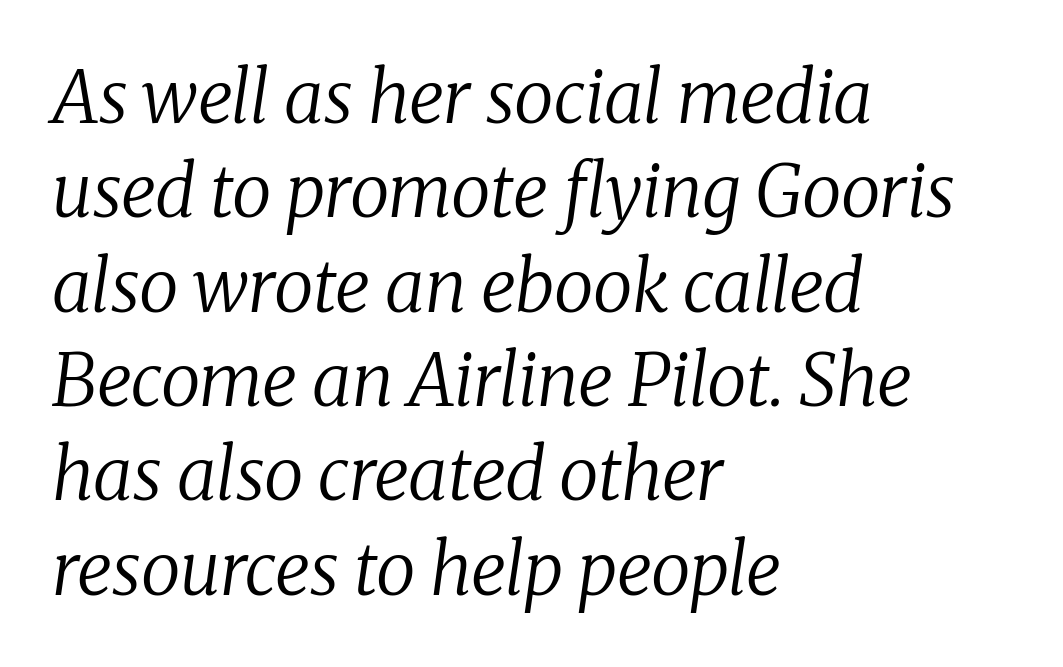
{"serif": "yes", "italic": "yes", "lean": "right", "slant_degrees": 8, "bold": "no", "weight": "regular", "width": "normal", "stroke_contrast": "low", "x_height": "medium", "monospaced": "no", "underline": "no", "align": "left", "line_spacing": "normal", "line_spacing_ratio": 1.31, "letter_spacing": "normal", "letter_spacing_em": 0.0, "glyph_px": 72}
